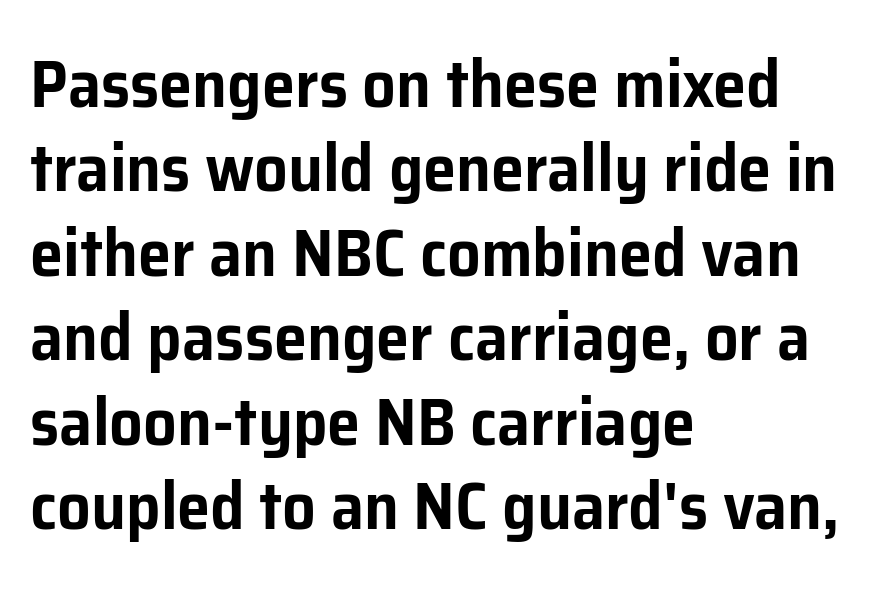
The image shows 67 px sans-serif type, upright; set left-aligned, normal line spacing (1.26x), normal letter spacing, not underlined; low stroke contrast and a medium x-height.
